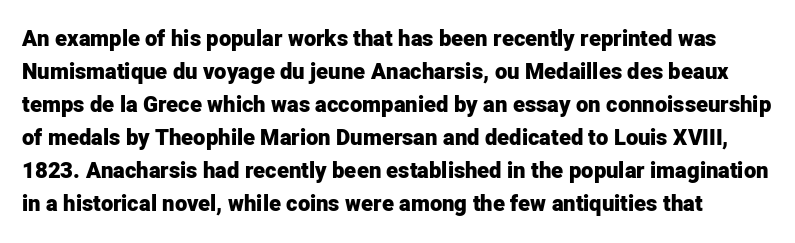
Q: Is the text bold? A: Yes.
Q: Is the text italic (slanted)? A: No, it is upright.
Q: Is the text underlined? A: No.
Q: Is the spacing between letters normal or unusually wide? A: Normal.
Q: Is the spacing between lines tight, normal or loose? A: Normal.
